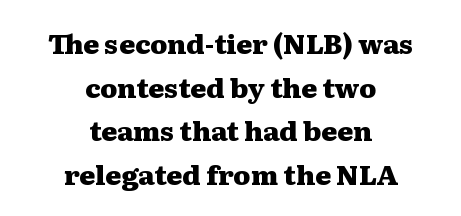
Q: Is the text bold? A: Yes.
Q: Is the text italic (slanted)? A: No, it is upright.
Q: Is the text underlined? A: No.
Q: How is the paragraph aligned? A: Centered.
Q: Is the spacing between letters normal or unusually wide? A: Normal.
Q: Is the spacing between lines tight, normal or loose? A: Normal.
